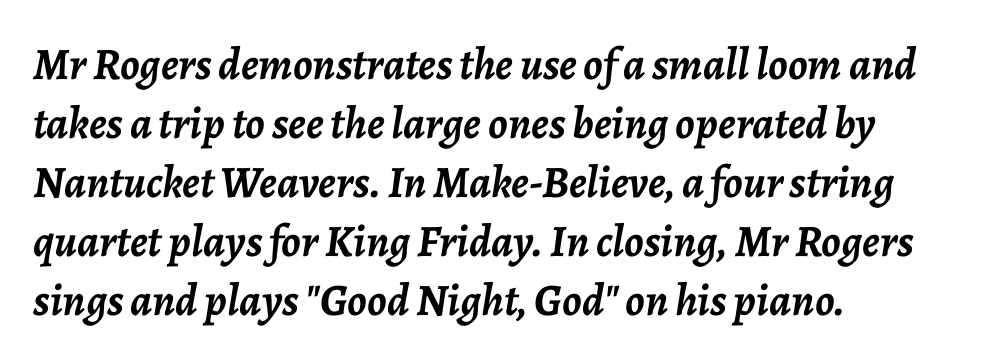
Q: Is the text bold? A: Yes.
Q: Is the text italic (slanted)? A: Yes, it leans right by about 7 degrees.
Q: Is the text underlined? A: No.
Q: How is the paragraph aligned? A: Left-aligned.
Q: Is the spacing between letters normal or unusually wide? A: Normal.
Q: Is the spacing between lines tight, normal or loose? A: Normal.
Q: Width (condensed, normal, or wide)? A: Normal.
Q: Stroke contrast? A: Low.
Q: x-height? A: Medium.
Q: Monospaced? A: No.
